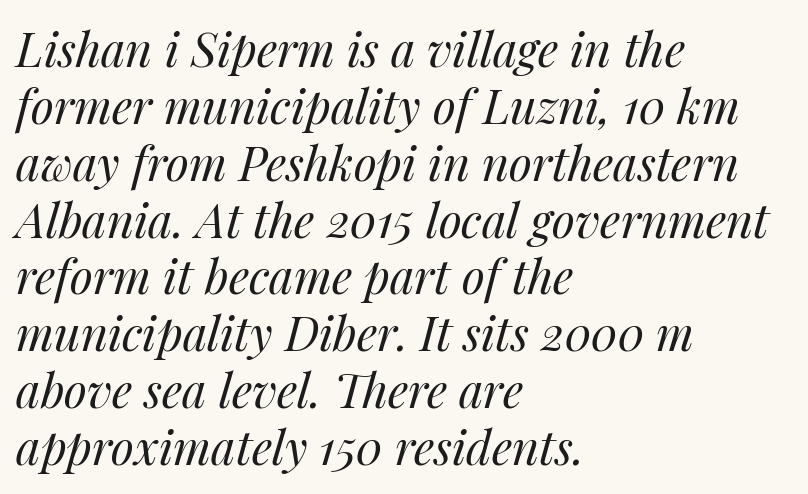
Q: Is the text bold? A: No.
Q: Is the text italic (slanted)? A: Yes, it leans right by about 14 degrees.
Q: Is the text underlined? A: No.
Q: How is the paragraph aligned? A: Left-aligned.
Q: Is the spacing between letters normal or unusually wide? A: Normal.
Q: Width (condensed, normal, or wide)? A: Normal.
Q: Stroke contrast? A: Medium.
Q: x-height? A: Medium.
Q: Monospaced? A: No.
